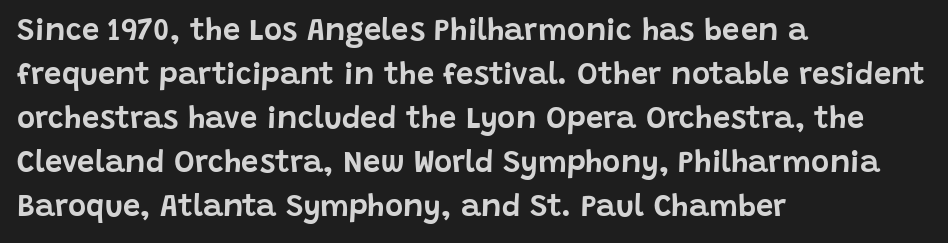
Italic? Not at all — the glyphs are vertical. A typesetter would call this proportional, since set widths differ per character. Honestly, there is no underline to notice here at all. These lines sit exactly where default settings would place them. Unlike a traditional serif, this face leaves its strokes unadorned.
